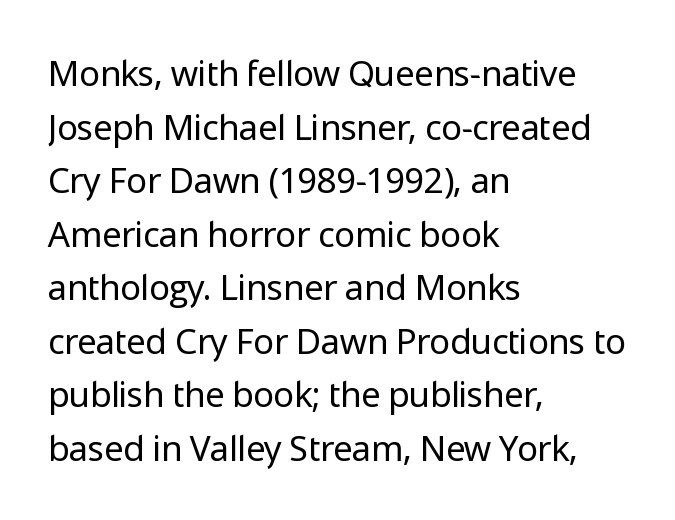
Q: Is the text bold? A: No.
Q: Is the text italic (slanted)? A: No, it is upright.
Q: Is the typeface a serif or a sans-serif typeface? A: Sans-serif.
Q: Is the text underlined? A: No.
Q: How is the paragraph aligned? A: Left-aligned.
Q: Is the spacing between letters normal or unusually wide? A: Normal.
Q: Is the spacing between lines tight, normal or loose? A: Normal.
Q: Width (condensed, normal, or wide)? A: Normal.
Q: Stroke contrast? A: Low.
Q: x-height? A: Medium.
Q: Monospaced? A: No.
